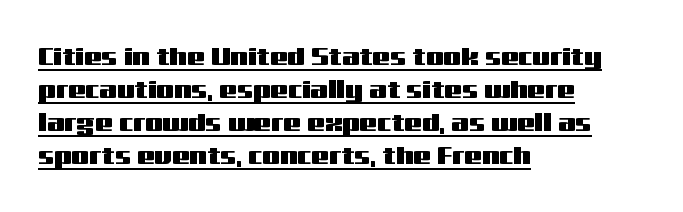
{"italic": "no", "underline": "yes", "align": "left", "line_spacing": "normal", "line_spacing_ratio": 1.32, "letter_spacing": "normal", "letter_spacing_em": 0.0, "glyph_px": 25}
